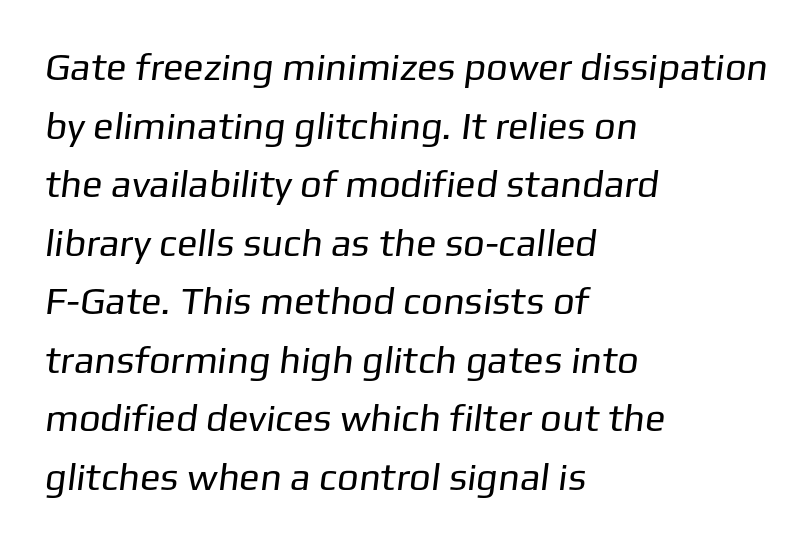
The image shows 38 px regular-weight sans-serif type; set left-aligned, normal line spacing (1.54x), normal letter spacing, not underlined; low stroke contrast and a medium x-height.
